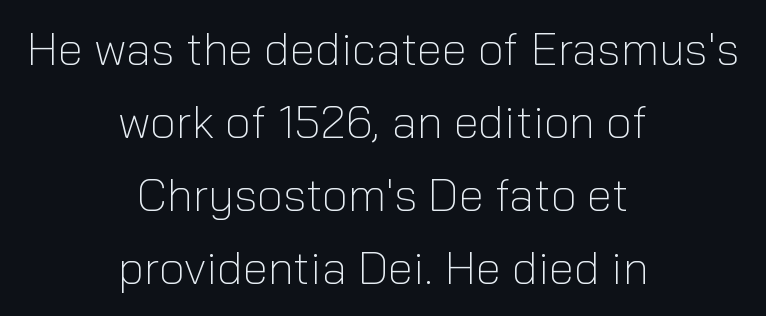
Baseline-to-baseline distance is the conventional proportion of letter height. The face used here is proportionally spaced, like ordinary book or web type. No extra ink here — the face is not bold. This sample uses a sans-serif face. The letterforms sit shoulder to shoulder at normal distance. Short and long lines alike share a common midpoint.
